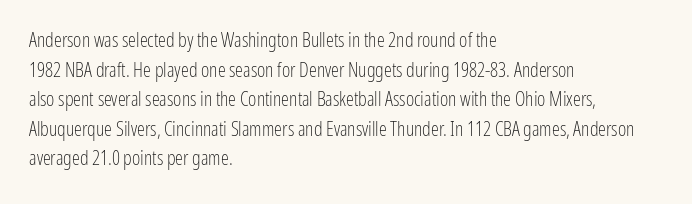
Compared with a typical body face, this is equally light or lighter still. The line texture is even and compact thanks to regular tracking. The space directly below the letters is spotless. Nope, not italic — everything's standing straight.
